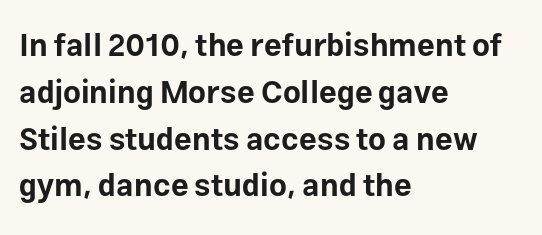
The characters look thick and weighty, a clear bold. Quick note: underline off. The text block is weighted toward the left margin, trailing off unevenly rightward. You can tell it's not italic because the verticals are truly vertical.
